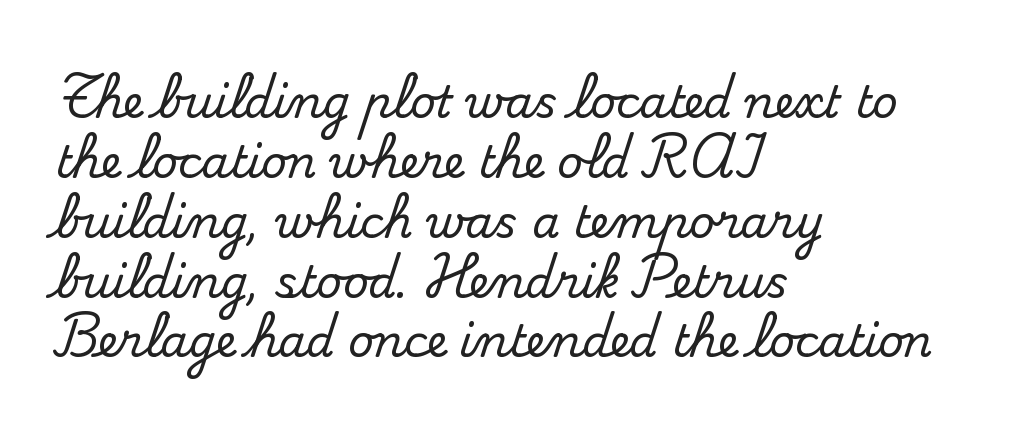
Q: Is the text italic (slanted)? A: Yes.
Q: Is the text underlined? A: No.
Q: How is the paragraph aligned? A: Left-aligned.
Q: Is the spacing between letters normal or unusually wide? A: Normal.
Q: Is the spacing between lines tight, normal or loose? A: Normal.
Q: Width (condensed, normal, or wide)? A: Normal.
Q: Stroke contrast? A: Medium.
Q: x-height? A: Small.
Q: Monospaced? A: No.
